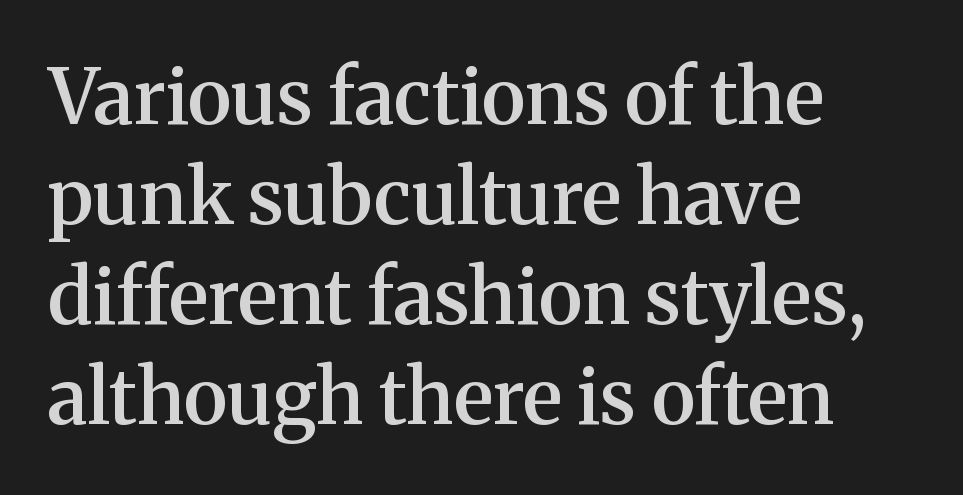
The image shows 77 px semibold serif type, upright; set left-aligned, normal line spacing (1.3x), normal letter spacing, not underlined; medium stroke contrast and a medium x-height.
